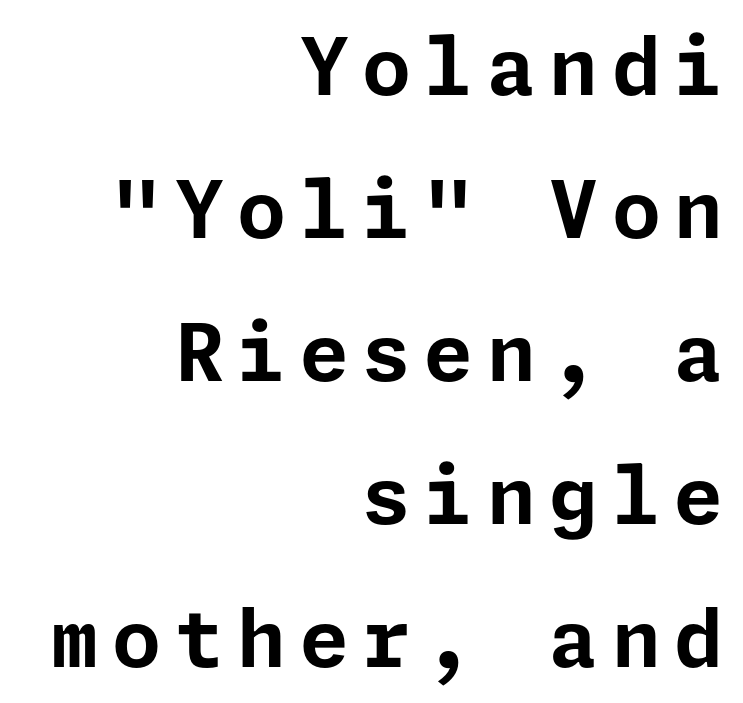
Pretty heavy lettering here — definitely bold. Underline: absent. The specimen reads as upright at a glance. Examine the stroke ends and you'll find no serifs. The lines are quadded right.
